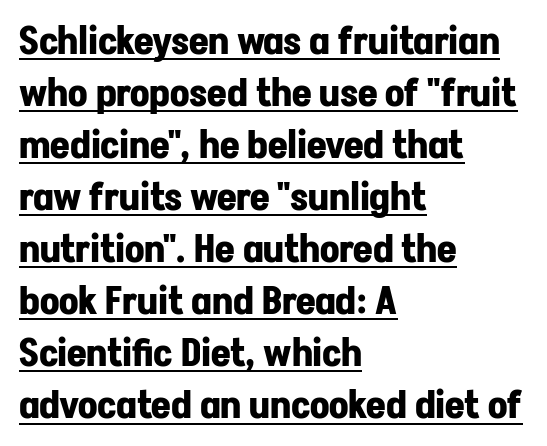
Summary of vertical rhythm: regular, with standard interline spacing. The glyphs have the mass of a bold cut. In CSS terms this would be text-align: left. Each word holds together tightly as a unit, with standard inter-letter gaps. The letters stand upright; this is a roman face. Note: no serifs on the glyphs.
